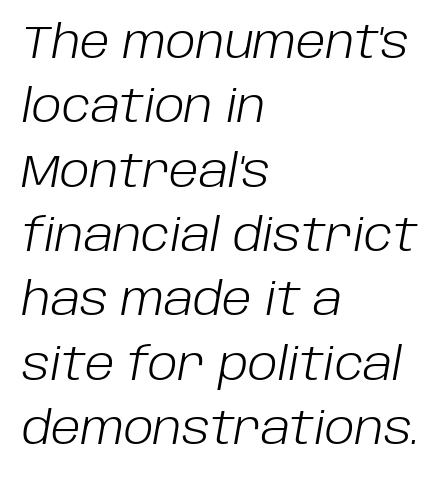
{"italic": "yes", "lean": "right", "slant_degrees": 10, "bold": "no", "weight": "light", "width": "normal", "stroke_contrast": "low", "x_height": "large", "monospaced": "no", "underline": "no", "align": "left", "line_spacing": "normal", "line_spacing_ratio": 1.43, "letter_spacing": "normal", "letter_spacing_em": 0.0, "glyph_px": 45}
